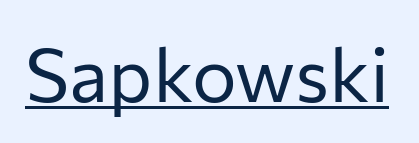
Q: Is the text bold? A: No.
Q: Is the text italic (slanted)? A: No, it is upright.
Q: Is the typeface a serif or a sans-serif typeface? A: Sans-serif.
Q: Is the text underlined? A: Yes.
Q: Is the spacing between letters normal or unusually wide? A: Normal.
Q: Width (condensed, normal, or wide)? A: Normal.
Q: Stroke contrast? A: Low.
Q: x-height? A: Medium.
Q: Monospaced? A: No.
